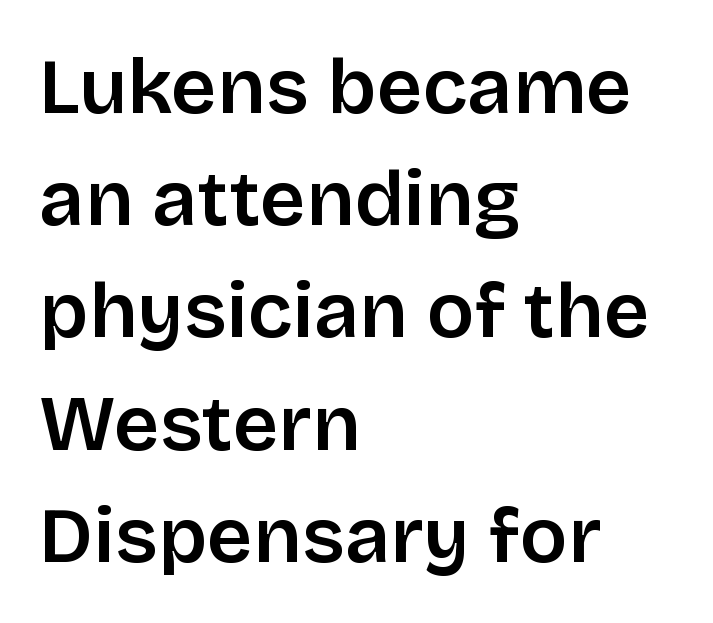
{"serif": "no", "italic": "no", "bold": "semi", "weight": "semibold", "width": "normal", "stroke_contrast": "low", "x_height": "large", "monospaced": "no", "underline": "no", "align": "left", "line_spacing": "normal", "line_spacing_ratio": 1.42, "letter_spacing": "normal", "letter_spacing_em": 0.0, "glyph_px": 79}
